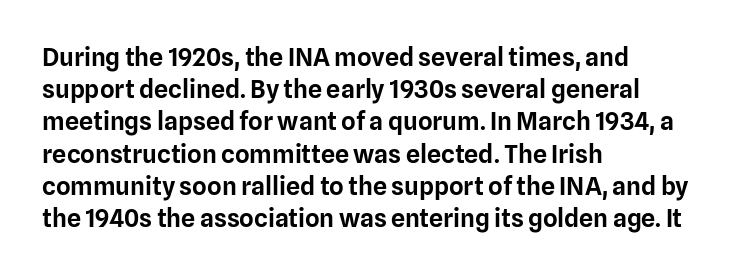
No italicization has been applied; the sample stays upright. This sample uses plain, unmodified letter spacing. Decoration check: the copy has no underline. The typesetter chose a ragged-right arrangement here. Interline gaps are of average width in this sample.
